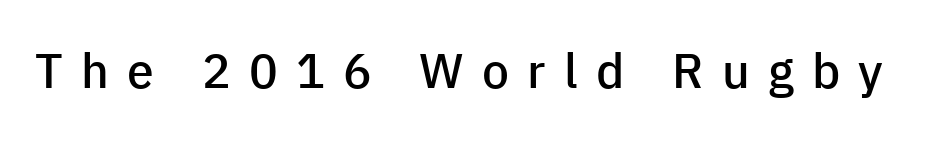
The glyphs have the mass of a demibold cut, below bold. Posture: straight, roman, zero tilt. Decoration check: the copy has no underline. You could only call the tracking loose — the letters float apart.
